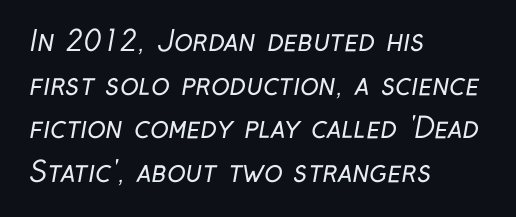
{"serif": "no", "bold": "no", "weight": "regular", "width": "condensed", "stroke_contrast": "low", "x_height": "medium", "monospaced": "no", "underline": "no", "align": "left", "line_spacing": "normal", "line_spacing_ratio": 1.56, "letter_spacing": "normal", "letter_spacing_em": 0.0, "glyph_px": 28}
